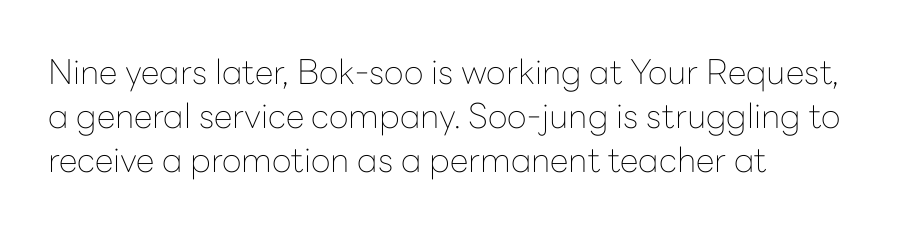
{"serif": "no", "italic": "no", "bold": "no", "weight": "thin", "width": "normal", "stroke_contrast": "low", "x_height": "medium", "monospaced": "no", "underline": "no", "align": "left", "line_spacing": "normal", "line_spacing_ratio": 1.3, "letter_spacing": "normal", "letter_spacing_em": 0.0, "glyph_px": 34}
